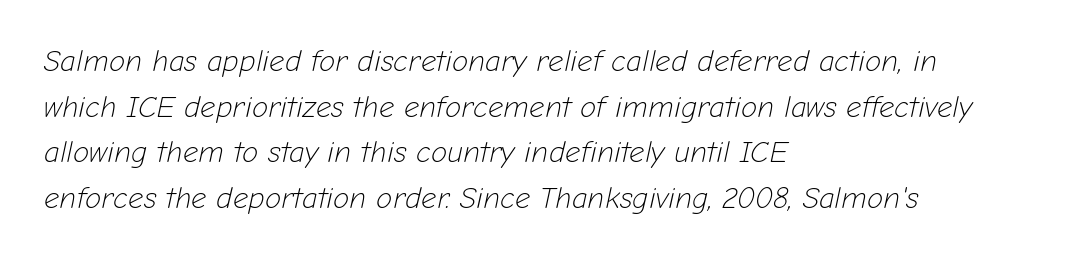
The letterforms sit shoulder to shoulder at normal distance. The letterforms sit at book weight or below. The rendering uses natural spacing where letterforms have individual widths. A classic flush-left, rag-right setting is used for this passage. Compared with ordinary roman type, these characters are visibly tilted.
